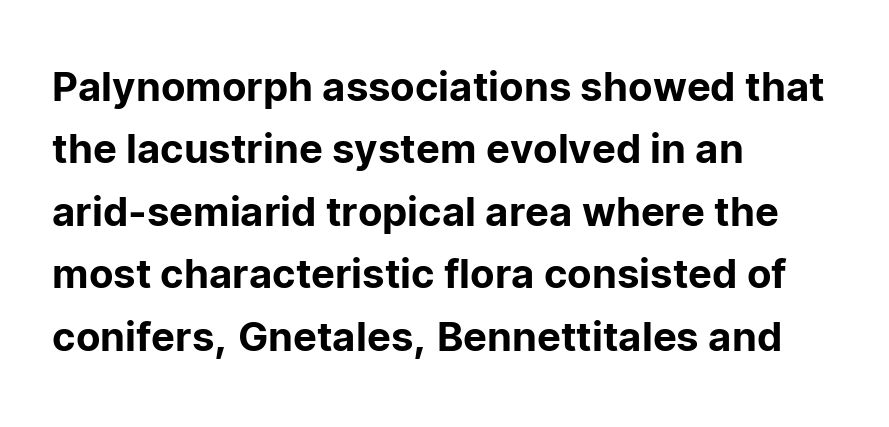
{"serif": "no", "italic": "no", "width": "normal", "stroke_contrast": "low", "x_height": "medium", "monospaced": "no", "underline": "no", "align": "left", "line_spacing": "normal", "line_spacing_ratio": 1.56, "letter_spacing": "normal", "letter_spacing_em": 0.0, "glyph_px": 40}
